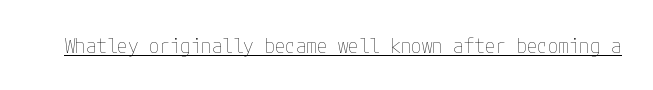
{"italic": "no", "bold": "no", "underline": "yes", "letter_spacing": "normal", "letter_spacing_em": 0.0, "glyph_px": 21}
